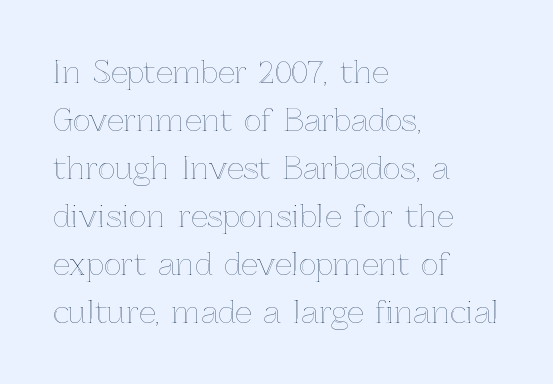
The image shows 30 px text type, upright; set left-aligned, normal line spacing (1.6x), normal letter spacing, not underlined; a medium x-height.
